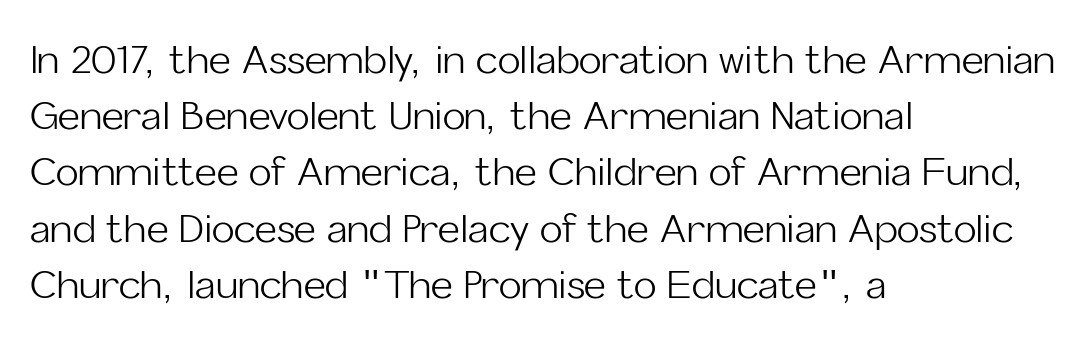
Bold? No — there's no thickening of the strokes. A typesetter would call this proportional, since set widths differ per character. Unmarked baselines from the first word to the last. Line spacing here is normal. Every character sits straight up, as roman type does. The rag falls on the right side of this text block.
